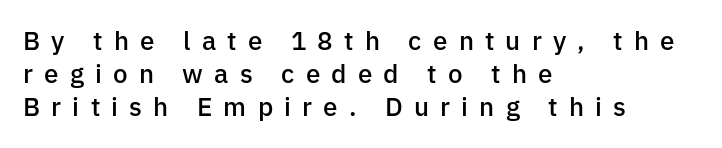
The rows are spaced the way most documents space them. This is the regular roman posture of the typeface. The glyphs have the mass of a demibold cut, below bold. Tracking here is generous; glyphs stand well apart from one another.
